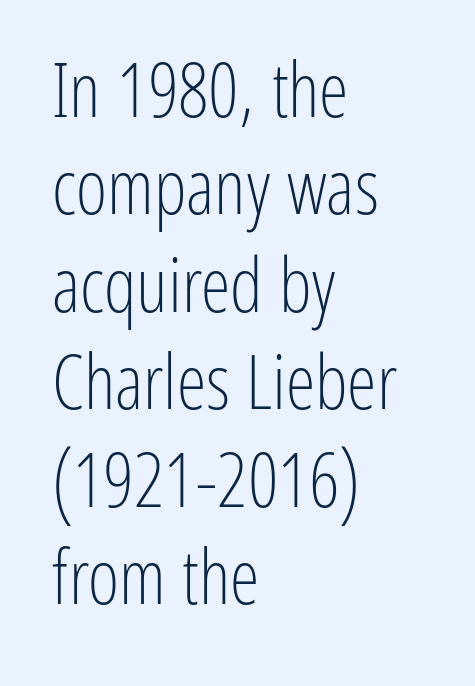
Q: Is the text bold? A: No.
Q: Is the text italic (slanted)? A: No, it is upright.
Q: Is the typeface a serif or a sans-serif typeface? A: Sans-serif.
Q: Is the text underlined? A: No.
Q: How is the paragraph aligned? A: Left-aligned.
Q: Is the spacing between letters normal or unusually wide? A: Normal.
Q: Is the spacing between lines tight, normal or loose? A: Normal.
Q: Width (condensed, normal, or wide)? A: Condensed.
Q: Stroke contrast? A: Low.
Q: x-height? A: Medium.
Q: Monospaced? A: No.
